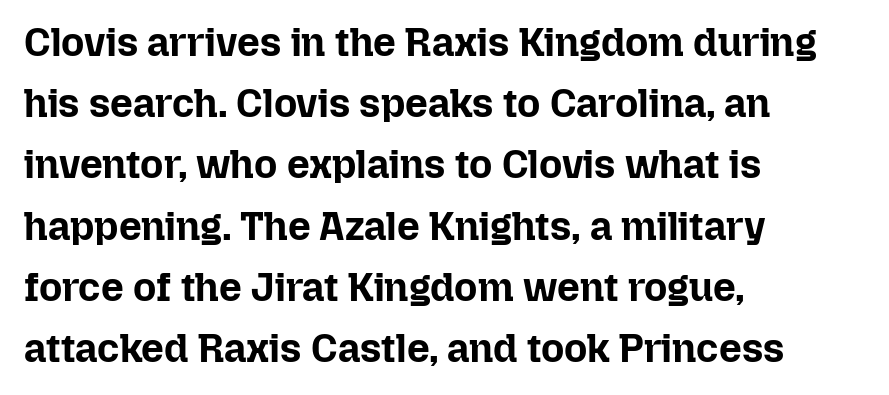
Q: Is the text bold? A: Yes.
Q: Is the text italic (slanted)? A: No, it is upright.
Q: Is the text underlined? A: No.
Q: How is the paragraph aligned? A: Left-aligned.
Q: Is the spacing between letters normal or unusually wide? A: Normal.
Q: Is the spacing between lines tight, normal or loose? A: Normal.
Q: Width (condensed, normal, or wide)? A: Normal.
Q: Stroke contrast? A: Low.
Q: x-height? A: Medium.
Q: Monospaced? A: No.
